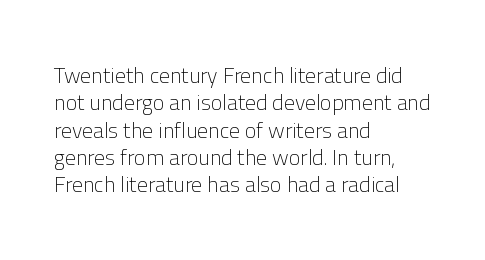
The image shows 22 px text type, upright; set left-aligned, line spacing 1.24x, normal letter spacing, not underlined.
